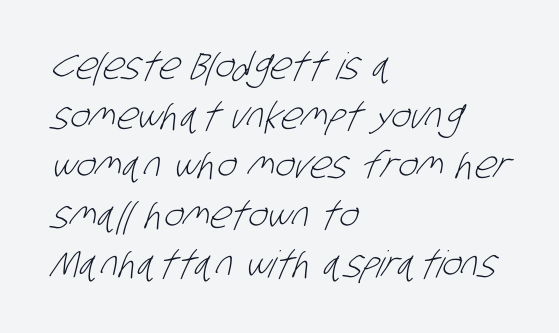
The image shows 37 px light, condensed sans-serif type; set left-aligned, normal line spacing (1.34x), normal letter spacing, not underlined; low stroke contrast and a large x-height.
